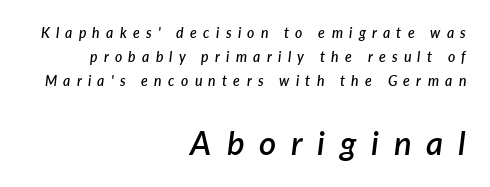
Q: Is the text bold? A: Semi-bold.
Q: Is the text italic (slanted)? A: Yes, it leans right by about 7 degrees.
Q: Is the text underlined? A: No.
Q: How is the paragraph aligned? A: Right-aligned.
Q: Is the spacing between letters normal or unusually wide? A: Unusually wide.
Q: Is the spacing between lines tight, normal or loose? A: Normal.
Q: Which block of text is set in a larger size, the first (top) or the second (bottom)? A: The second (bottom) one.
Q: Width (condensed, normal, or wide)? A: Normal.
Q: Stroke contrast? A: Low.
Q: x-height? A: Medium.
Q: Monospaced? A: No.
